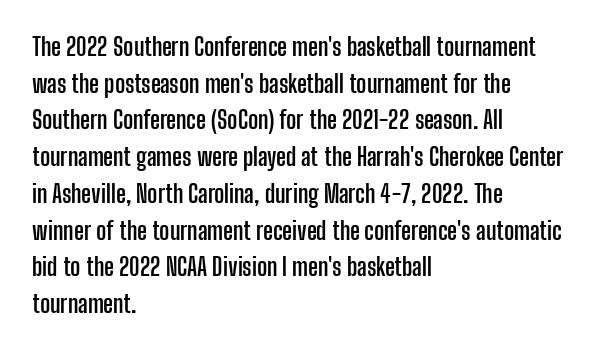
Q: Is the text bold? A: Yes.
Q: Is the text italic (slanted)? A: No, it is upright.
Q: Is the text underlined? A: No.
Q: How is the paragraph aligned? A: Left-aligned.
Q: Is the spacing between letters normal or unusually wide? A: Normal.
Q: Is the spacing between lines tight, normal or loose? A: Normal.
